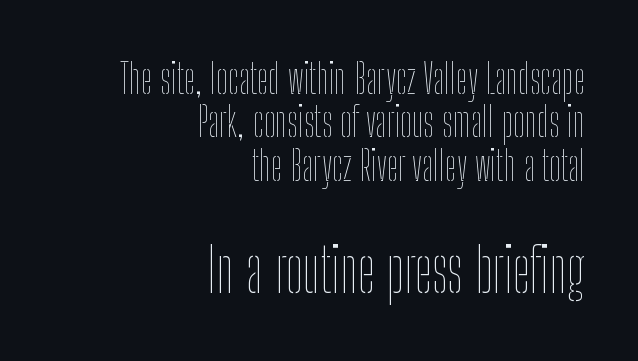
The face used here is rendered with its standard letterfit. A typesetter would mark this as roman, not italic. Visually, the bottom section dominates because its glyphs are scaled up. Compared with typical paragraphs, the rows here are closer together. The rendering uses natural spacing where letterforms have individual widths. No extra ink here — the face is not bold.
